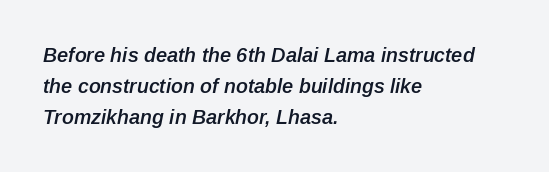
Q: Is the text bold? A: Semi-bold.
Q: Is the text italic (slanted)? A: Yes, it leans right by about 12 degrees.
Q: Is the text underlined? A: No.
Q: How is the paragraph aligned? A: Left-aligned.
Q: Is the spacing between letters normal or unusually wide? A: Normal.
Q: Is the spacing between lines tight, normal or loose? A: Normal.
